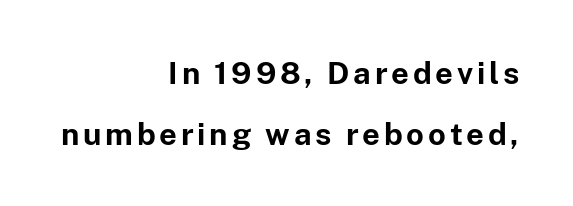
The image shows 31 px bold sans-serif type, upright; set right-aligned, loose line spacing (1.96x), not underlined; low stroke contrast and a medium x-height.
